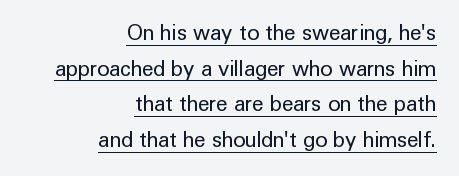
{"italic": "no", "bold": "no", "underline": "yes", "align": "right", "line_spacing": "normal", "line_spacing_ratio": 1.7, "letter_spacing": "normal", "letter_spacing_em": 0.0, "glyph_px": 21}
